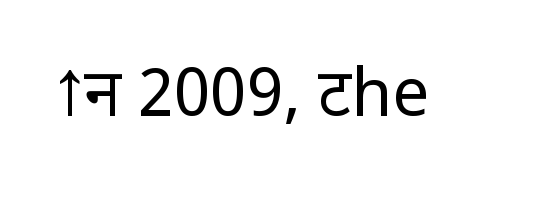
{"serif": "no", "italic": "no", "bold": "no", "weight": "regular", "width": "normal", "stroke_contrast": "low", "x_height": "large", "monospaced": "no", "underline": "no", "letter_spacing": "normal", "letter_spacing_em": 0.0, "glyph_px": 66}
